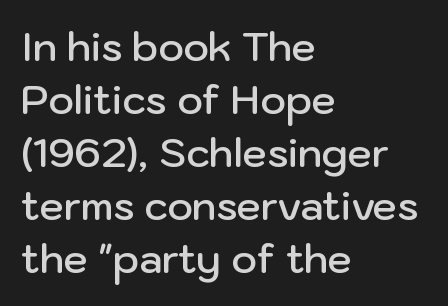
{"serif": "no", "italic": "no", "bold": "semi", "weight": "semibold", "width": "normal", "stroke_contrast": "low", "x_height": "medium", "monospaced": "no", "underline": "no", "align": "left", "line_spacing": "normal", "line_spacing_ratio": 1.36, "letter_spacing": "normal", "letter_spacing_em": 0.0, "glyph_px": 39}
